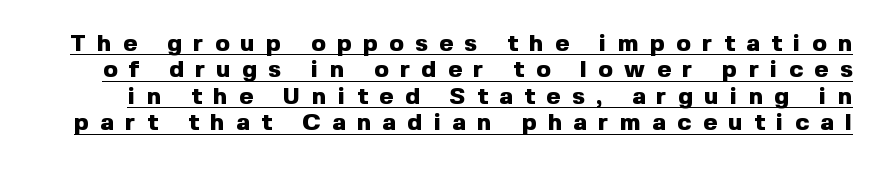
The image shows 24 px bold type, upright; set tight line spacing (1.1x), unusually wide letter spacing (+0.48 em), underlined.
